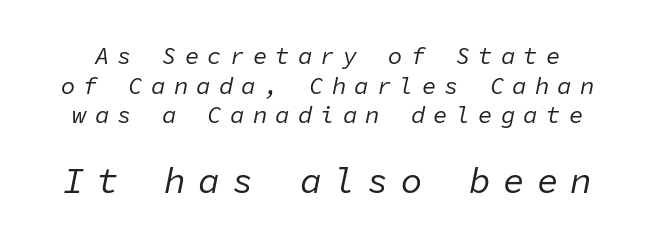
Each row of text sits above clean, open space. The weight would be labelled regular, book, light, or lighter still. The face used here is monospaced, like something from a code editor. Posture: slanted. Someone cranked the tracking dial way up on this one. Of the two passages, the one underneath uses the larger point size.
